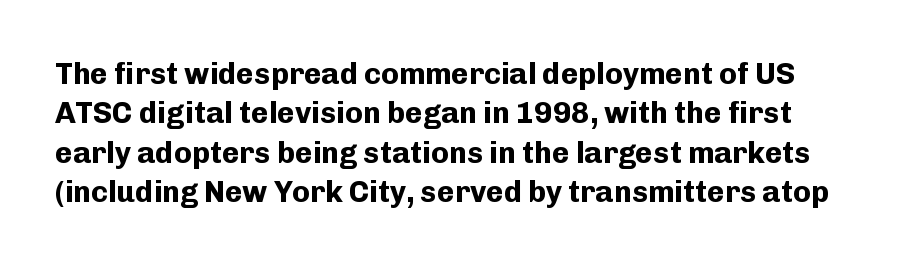
The image shows 30 px bold sans-serif type, upright; set normal line spacing (1.31x), normal letter spacing, not underlined; low stroke contrast and a medium x-height.
